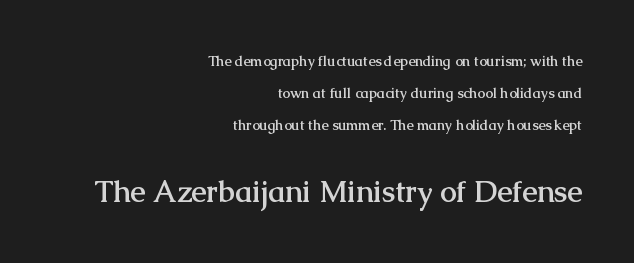
{"serif": "yes", "italic": "no", "bold": "yes", "weight": "semibold", "width": "normal", "stroke_contrast": "medium", "x_height": "medium", "monospaced": "no", "underline": "no", "align": "right", "line_spacing": "loose", "line_spacing_ratio": 2.28, "letter_spacing": "normal", "letter_spacing_em": 0.0, "larger_block": "second", "size_ratio": 2.14, "glyph_px": 30}
